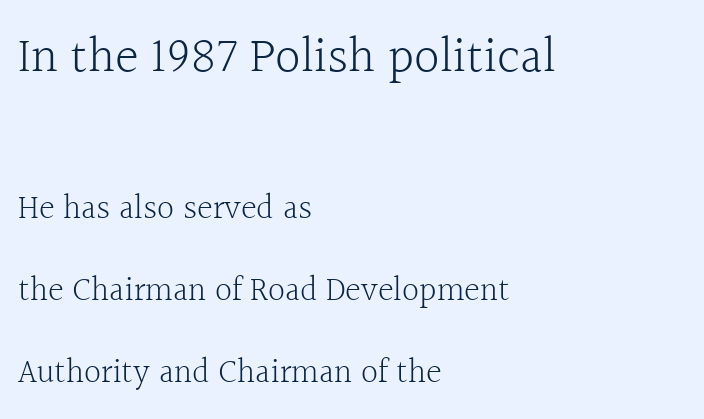
{"serif": "yes", "italic": "no", "bold": "no", "weight": "light", "width": "normal", "x_height": "medium", "monospaced": "no", "underline": "no", "align": "left", "line_spacing": "loose", "line_spacing_ratio": 2.41, "letter_spacing": "normal", "letter_spacing_em": 0.0, "larger_block": "first", "size_ratio": 1.5, "glyph_px": 51}
